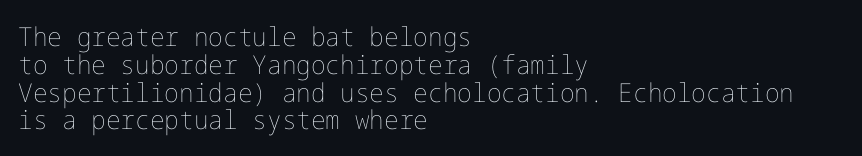
Summary of weight: not heavy and not bold. How would I describe the line gaps? Narrow and economical. Do the letters lean? They stand straight. The zone under the glyphs is completely vacant. The compositor pushed each line to the left boundary.
